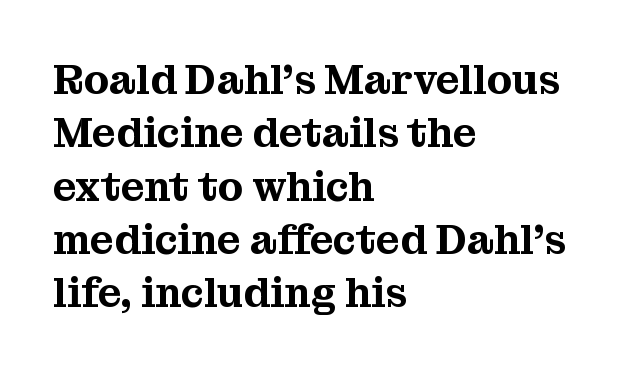
Check where the strokes stop: tiny serifs finish them off. You could not count columns in this text — the font is proportionally spaced. Short and long lines alike share a common starting point at left. Honestly, there is no underline to notice here at all.
